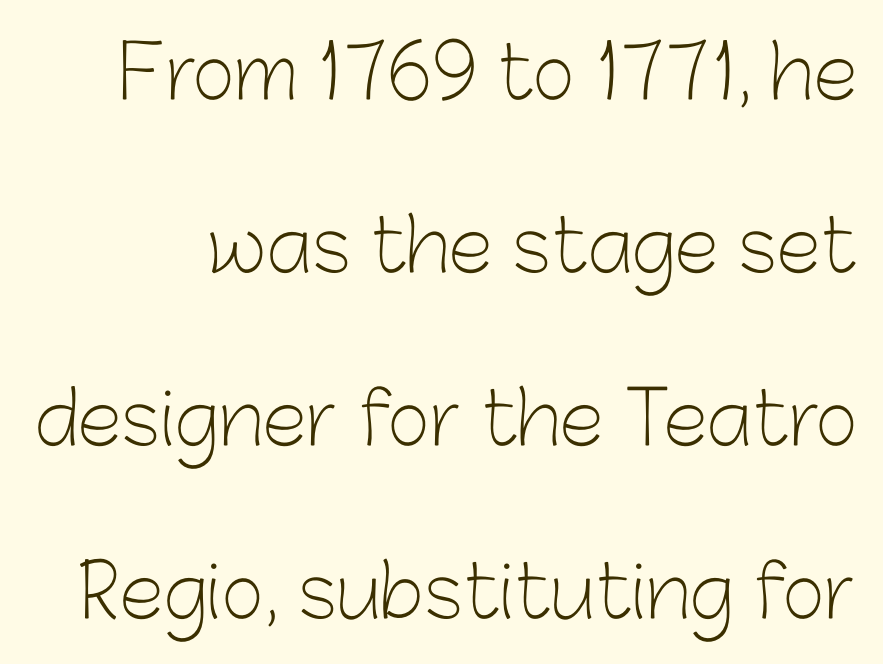
Weight: not bold — regular or lighter. Honestly, there is no underline to notice here at all. The passage shown is typeset with a sans-serif family. Here the designer chose a conventional face with non-uniform glyph widths. The tracking reads as untouched default to a designer's eye.
